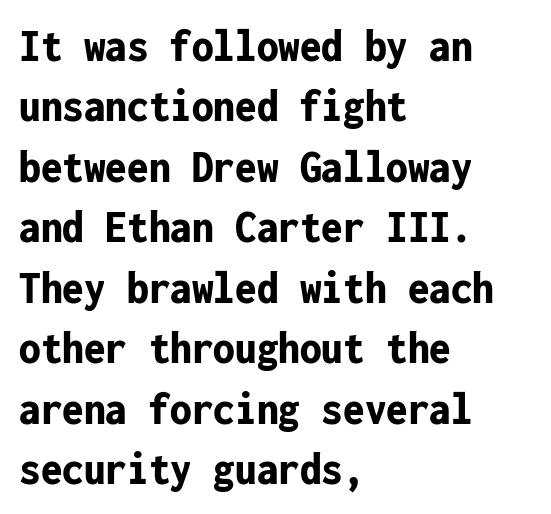
Q: Is the text bold? A: Yes.
Q: Is the text italic (slanted)? A: No, it is upright.
Q: Is the typeface a serif or a sans-serif typeface? A: Sans-serif.
Q: Is the text underlined? A: No.
Q: How is the paragraph aligned? A: Left-aligned.
Q: Is the spacing between letters normal or unusually wide? A: Normal.
Q: Is the spacing between lines tight, normal or loose? A: Normal.
Q: Width (condensed, normal, or wide)? A: Condensed.
Q: Stroke contrast? A: Low.
Q: x-height? A: Medium.
Q: Monospaced? A: Yes.
